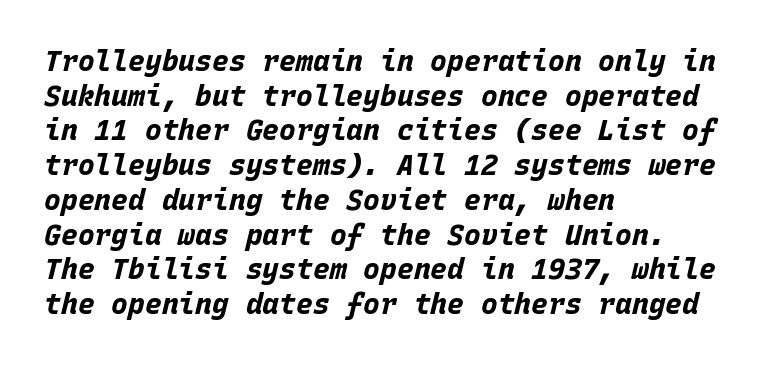
{"italic": "yes", "lean": "right", "slant_degrees": 15, "bold": "yes", "weight": "bold", "width": "normal", "stroke_contrast": "low", "x_height": "large", "monospaced": "yes", "underline": "no", "align": "left", "line_spacing_ratio": 1.24, "letter_spacing": "normal", "letter_spacing_em": 0.0, "glyph_px": 28}
